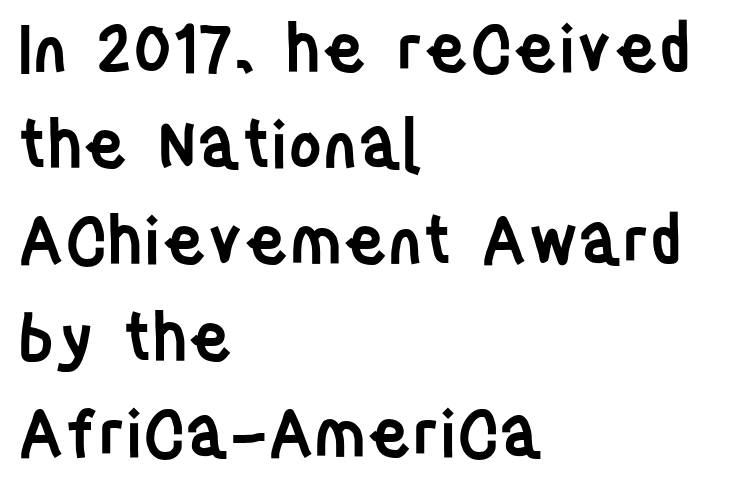
Q: Is the text bold? A: Semi-bold.
Q: Is the text italic (slanted)? A: No, it is upright.
Q: Is the typeface a serif or a sans-serif typeface? A: Sans-serif.
Q: Is the text underlined? A: No.
Q: How is the paragraph aligned? A: Left-aligned.
Q: Is the spacing between letters normal or unusually wide? A: Normal.
Q: Is the spacing between lines tight, normal or loose? A: Normal.
Q: Width (condensed, normal, or wide)? A: Condensed.
Q: Stroke contrast? A: Low.
Q: x-height? A: Large.
Q: Monospaced? A: No.
